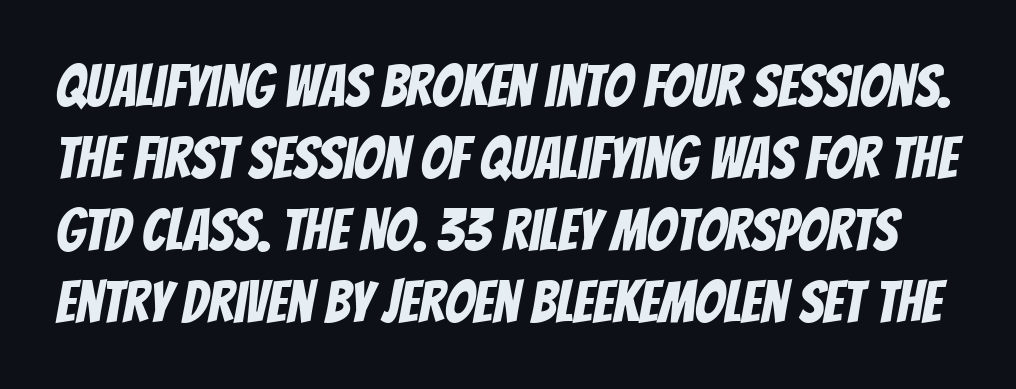
Spacing verdict: proportional, widths tailored to each character. Honestly, the letter spacing is just normal — you wouldn't notice it. A bare baseline throughout the passage. The rendering shows plain stroke endings on the letterforms — a sans-serif design.
